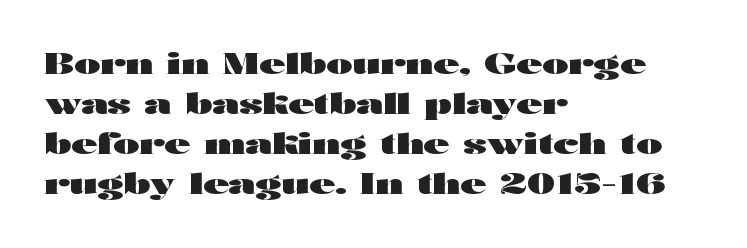
Students, observe: this is what conventionally led text looks like. Rendered with straight, roman letterforms. Caption: standard tracking, unaltered. You could not count columns in this text — the font is proportionally spaced.
